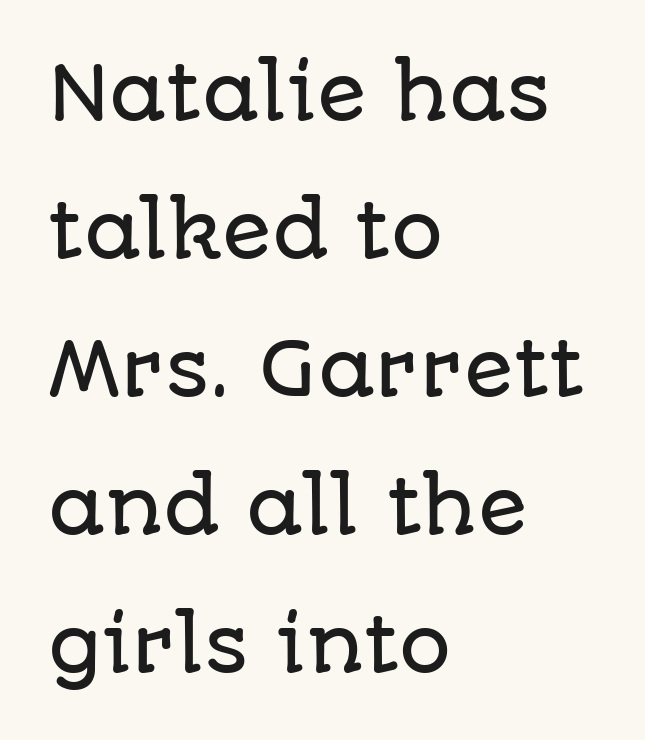
These lines are composed in type without serifs. A typesetter would call this zero additional tracking. Is this a fixed-width face? No — the glyphs have proportional, varying widths. Each row of text sits above clean, open space. The paragraph shown leans on its left margin.
